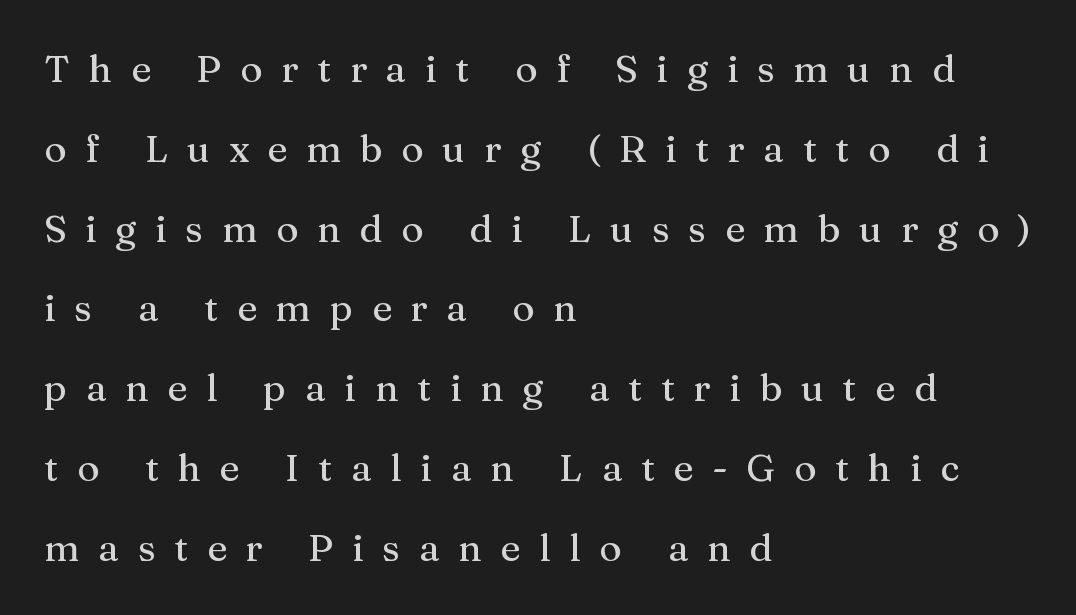
The image shows 38 px serif type, upright; set left-aligned, loose line spacing (2.1x), unusually wide letter spacing (+0.49 em), not underlined; medium stroke contrast and a medium x-height.
